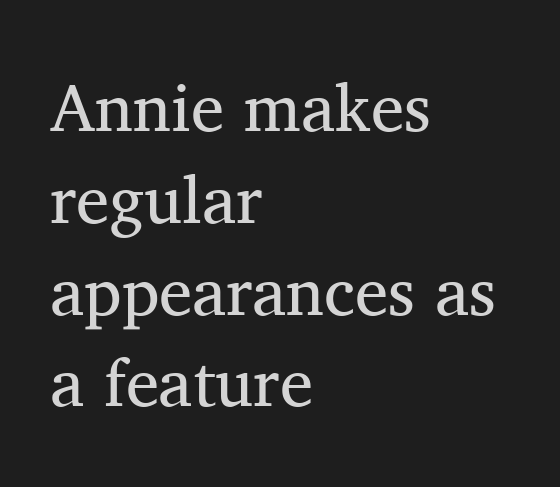
Words appear dense and cohesive because spacing is normal. This rendering uses left alignment, leaving the right contour irregular. This sample has the flowing, uneven cadence of proportional lettering. Each stroke keeps to a modest, everyday thickness or less.
